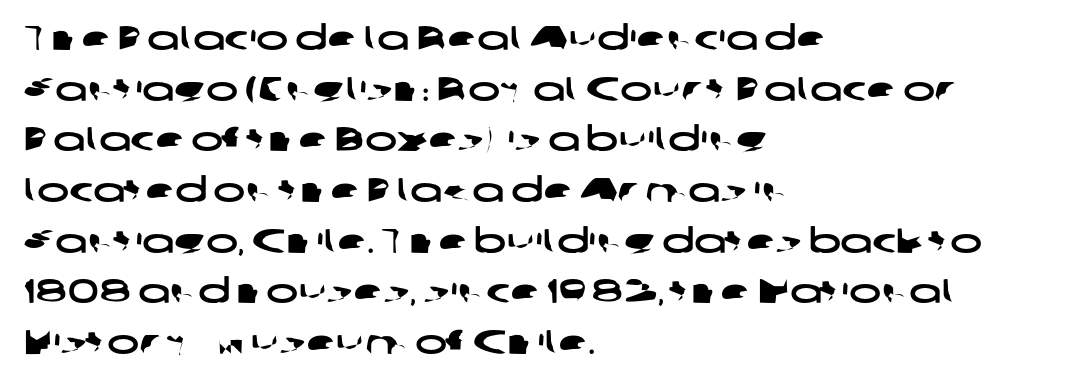
The image shows 34 px wide sans-serif type; set left-aligned, normal line spacing (1.49x), normal letter spacing, not underlined; low stroke contrast and a medium x-height.
